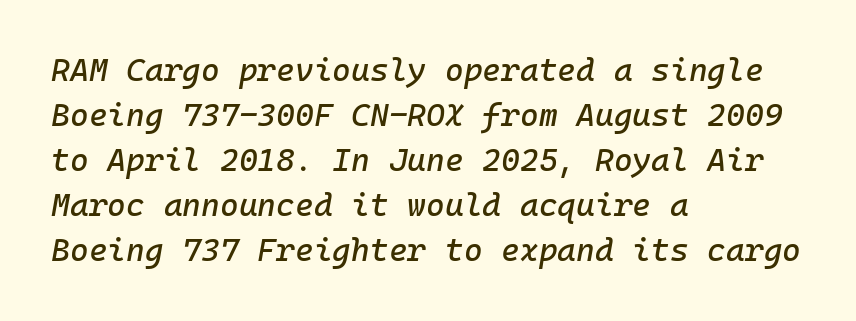
The image shows 32 px text type, italic (leaning right), monospaced; set left-aligned, normal line spacing (1.41x), normal letter spacing, not underlined; low stroke contrast and a medium x-height.
